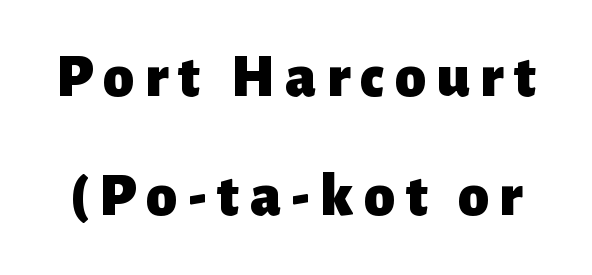
Q: Is the text bold? A: Yes.
Q: Is the text italic (slanted)? A: No, it is upright.
Q: Is the typeface a serif or a sans-serif typeface? A: Sans-serif.
Q: Is the text underlined? A: No.
Q: Is the spacing between lines tight, normal or loose? A: Loose.
Q: Width (condensed, normal, or wide)? A: Normal.
Q: Stroke contrast? A: Low.
Q: x-height? A: Medium.
Q: Monospaced? A: No.
